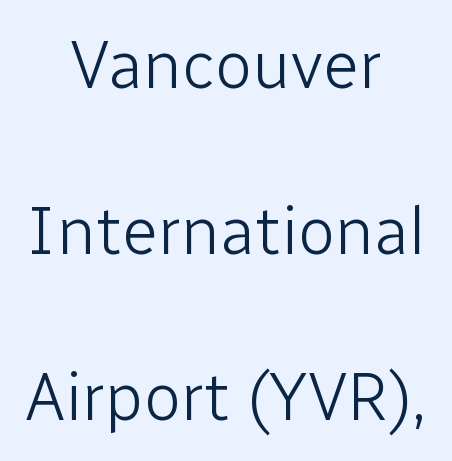
Tracking here is standard; glyphs follow each other at the usual distance. Do the characters align in a grid? No, the font is proportional. Italic: no, the glyphs are upright roman. The leading is generous, giving the passage an open texture.
